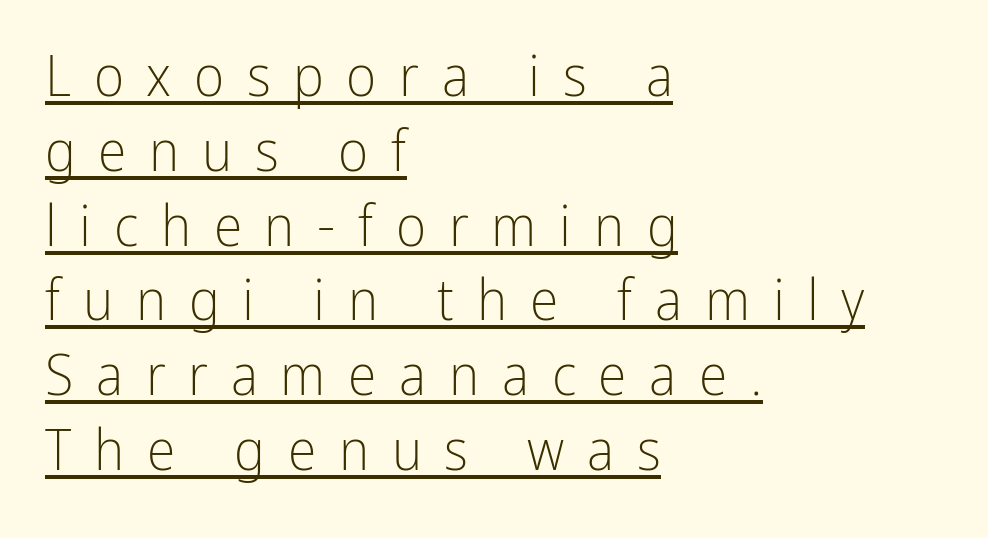
Q: Is the text bold? A: No.
Q: Is the text italic (slanted)? A: No, it is upright.
Q: Is the typeface a serif or a sans-serif typeface? A: Sans-serif.
Q: Is the text underlined? A: Yes.
Q: How is the paragraph aligned? A: Left-aligned.
Q: Is the spacing between letters normal or unusually wide? A: Unusually wide.
Q: Is the spacing between lines tight, normal or loose? A: Normal.
Q: Width (condensed, normal, or wide)? A: Condensed.
Q: Stroke contrast? A: Low.
Q: x-height? A: Medium.
Q: Monospaced? A: No.
